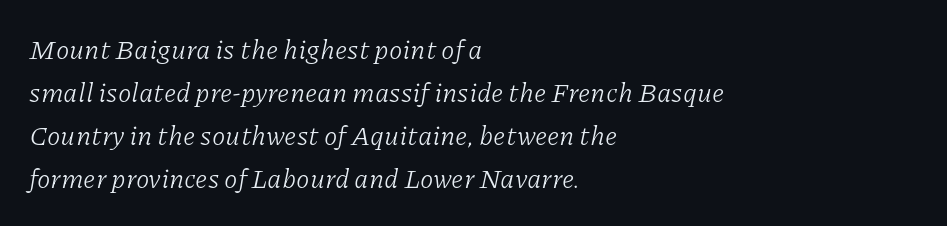
The image shows 27 px text type, italic (leaning right); set left-aligned, normal line spacing (1.59x), normal letter spacing, not underlined.
